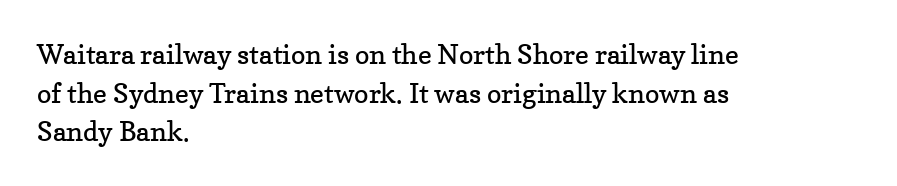
Stroke thickness stays within the range of a standard reading face or lighter. Notice how descenders clear the ascenders below comfortably — that's standard leading. There is no visible air inserted between adjacent glyphs. Casual observation: everything's shoved over to the left. The specimen omits any rule beneath the text block's lines. The letters stand straight up with perfectly vertical stems.
